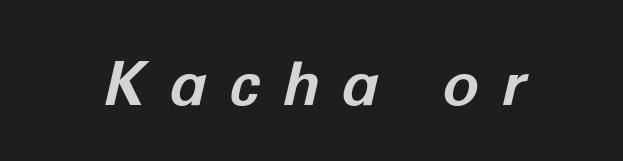
The image shows 61 px bold type, italic (leaning right); set unusually wide letter spacing (+0.37 em), not underlined; low stroke contrast and a medium x-height.
